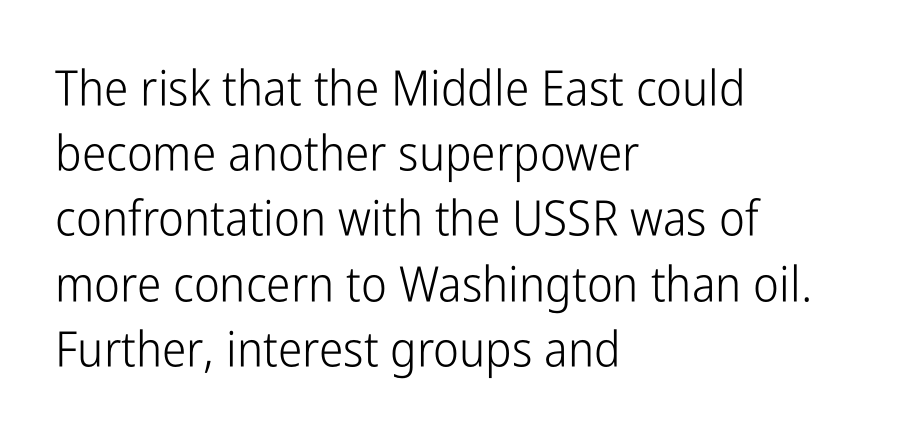
The image shows 49 px light, condensed sans-serif type, upright; set left-aligned, normal line spacing (1.33x), normal letter spacing, not underlined; low stroke contrast and a medium x-height.
